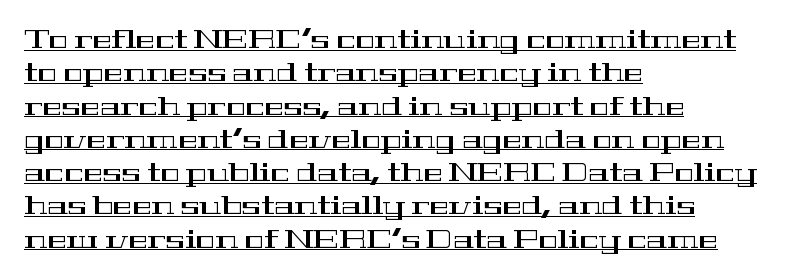
The vertical gap from one line to the next is medium. What decoration does the sample have? An underline. How are the letters spaced? Ordinarily, with no added tracking. This is the regular roman posture of the typeface.
